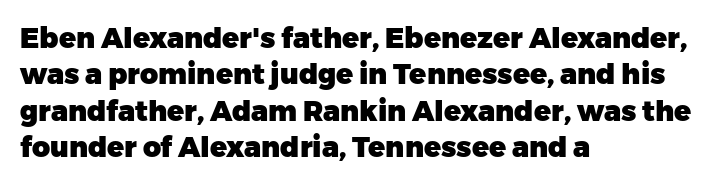
Q: Is the text bold? A: Yes.
Q: Is the text italic (slanted)? A: No, it is upright.
Q: Is the typeface a serif or a sans-serif typeface? A: Sans-serif.
Q: Is the text underlined? A: No.
Q: How is the paragraph aligned? A: Left-aligned.
Q: Is the spacing between letters normal or unusually wide? A: Normal.
Q: Is the spacing between lines tight, normal or loose? A: Normal.
Q: Width (condensed, normal, or wide)? A: Normal.
Q: Stroke contrast? A: Low.
Q: x-height? A: Medium.
Q: Monospaced? A: No.
